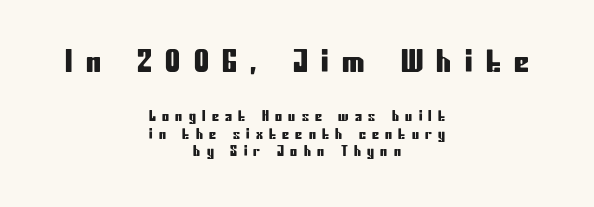
Type size steps down from the first block to the second. This rendering widens character spacing well past its baseline value. Where is the straight margin? There isn't one; the lines are centered. Italic: no, the glyphs are upright roman. Regarding serifs, this sample does without them.
